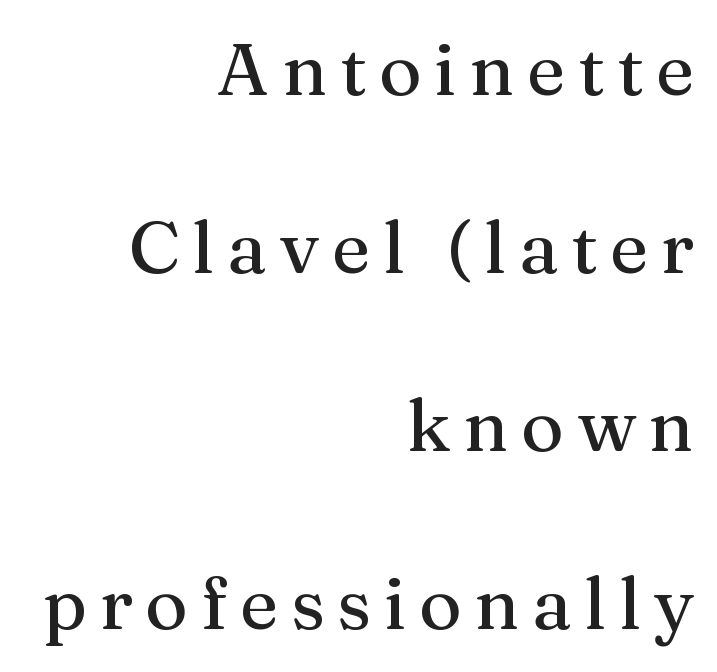
{"serif": "yes", "italic": "no", "width": "normal", "stroke_contrast": "medium", "x_height": "medium", "monospaced": "no", "underline": "no", "align": "right", "line_spacing": "loose", "line_spacing_ratio": 2.44, "glyph_px": 73}
